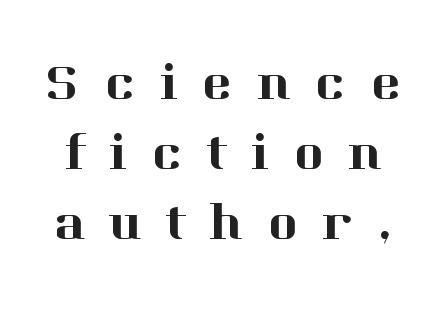
The image shows 51 px serif type, upright; set normal line spacing (1.37x), unusually wide letter spacing (+0.49 em), not underlined; high stroke contrast and a medium x-height.
